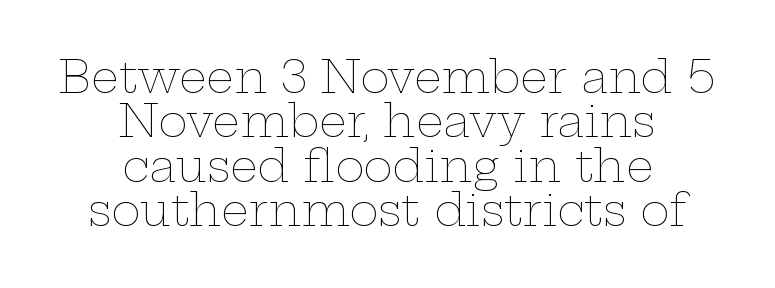
The image shows 44 px thin, wide type, upright; set centered, tight line spacing (1.01x), normal letter spacing, not underlined; low stroke contrast and a medium x-height.
